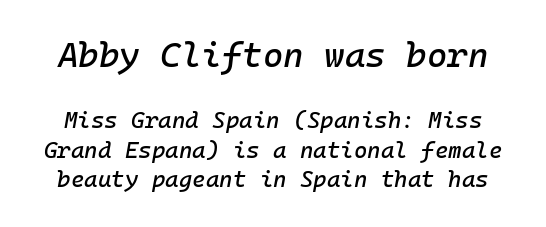
The image shows 35 px text type, italic (leaning right); set normal line spacing (1.27x), normal letter spacing, not underlined; the first (top) block is 1.52x larger; low stroke contrast and a medium x-height.
